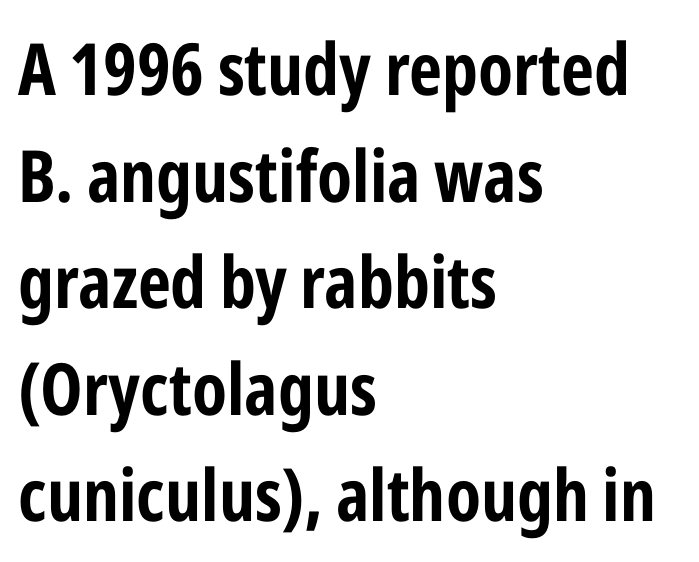
{"serif": "no", "italic": "no", "width": "condensed", "stroke_contrast": "low", "x_height": "medium", "monospaced": "no", "underline": "no", "align": "left", "line_spacing": "normal", "line_spacing_ratio": 1.48, "letter_spacing": "normal", "letter_spacing_em": 0.0, "glyph_px": 72}
